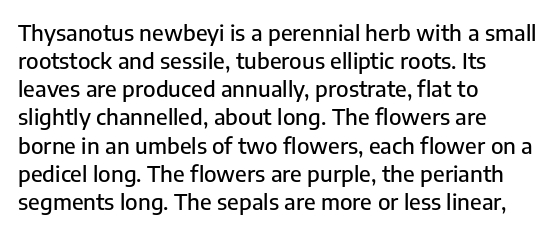
Q: Is the text italic (slanted)? A: No, it is upright.
Q: Is the text underlined? A: No.
Q: How is the paragraph aligned? A: Left-aligned.
Q: Is the spacing between letters normal or unusually wide? A: Normal.
Q: Is the spacing between lines tight, normal or loose? A: Normal.
